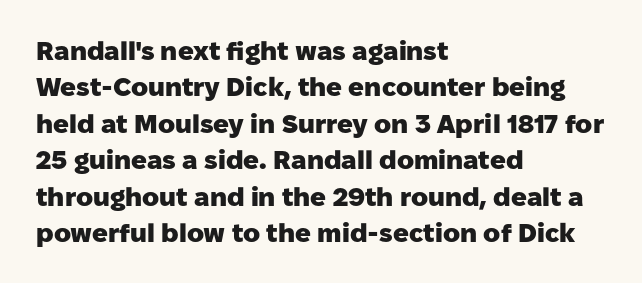
Characters remain perfectly vertical along every line. The passage is arranged the way most books set body copy — flush left. These lines sit exactly where default settings would place them. Nobody touched the tracking dial on this one. Descender tails drop into unmarked territory. Is the type bold? Yes — the strokes are clearly thick and heavy.
